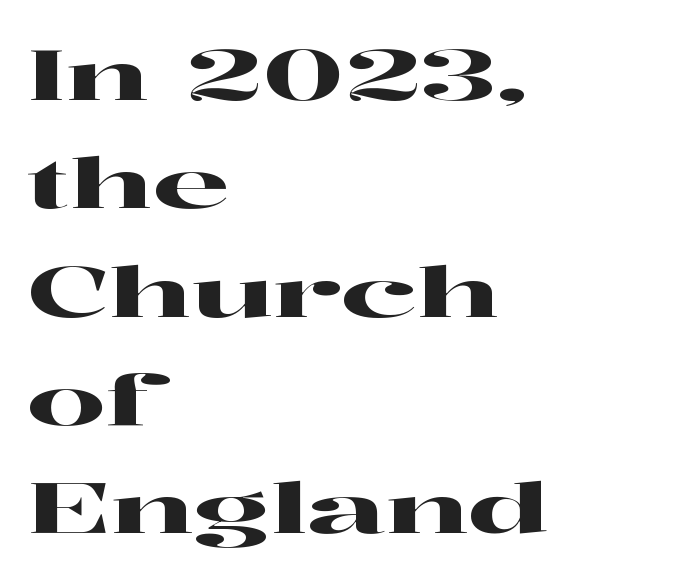
{"serif": "yes", "italic": "no", "width": "wide", "stroke_contrast": "high", "x_height": "medium", "monospaced": "no", "underline": "no", "align": "left", "line_spacing": "normal", "line_spacing_ratio": 1.57, "letter_spacing": "normal", "letter_spacing_em": 0.0, "glyph_px": 69}
